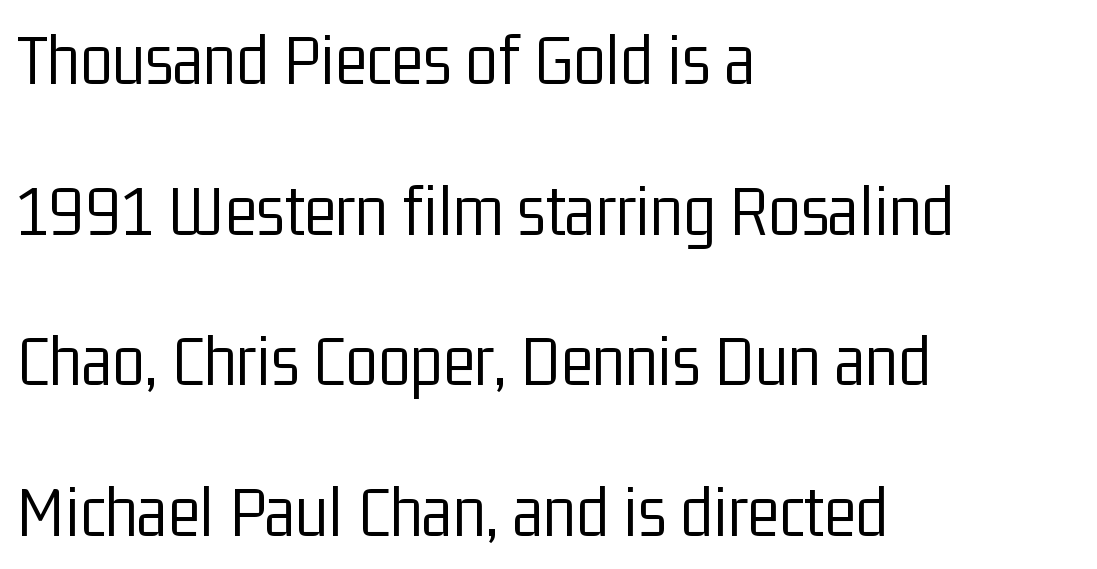
{"serif": "no", "italic": "no", "bold": "no", "weight": "light", "width": "condensed", "stroke_contrast": "low", "x_height": "medium", "monospaced": "no", "underline": "no", "align": "left", "line_spacing": "loose", "line_spacing_ratio": 2.01, "letter_spacing": "normal", "letter_spacing_em": 0.0, "glyph_px": 75}
